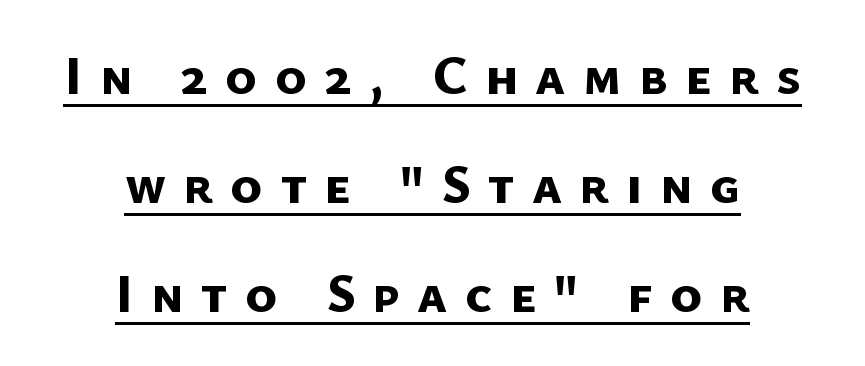
Is this a fixed-width face? No — the glyphs have proportional, varying widths. Is the block centered? Yes — each line is placed symmetrically about the middle. The face used here is rendered with a markedly widened letterfit. Caption: bold face, heavy strokes. Stroke terminals: plain, sans-serif.
